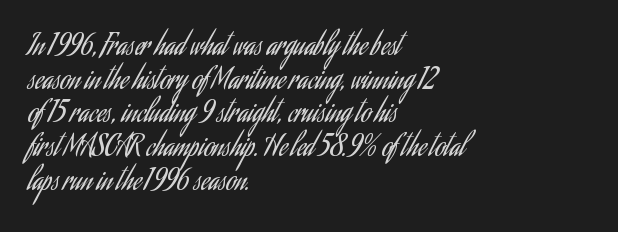
Whoever set this chose a conventional vertical rhythm. Each stroke keeps to a modest, everyday thickness or less. Any mark beneath the type? The region is blank. Horizontal alignment here is leftward, the default for most running prose.
